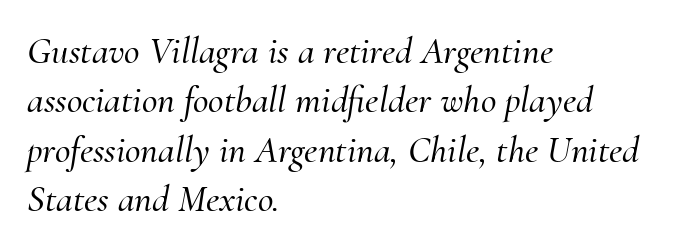
Q: Is the text italic (slanted)? A: Yes, it leans right by about 10 degrees.
Q: Is the typeface a serif or a sans-serif typeface? A: Serif.
Q: Is the text underlined? A: No.
Q: How is the paragraph aligned? A: Left-aligned.
Q: Is the spacing between letters normal or unusually wide? A: Normal.
Q: Is the spacing between lines tight, normal or loose? A: Normal.
Q: Width (condensed, normal, or wide)? A: Normal.
Q: Stroke contrast? A: Medium.
Q: x-height? A: Small.
Q: Monospaced? A: No.
